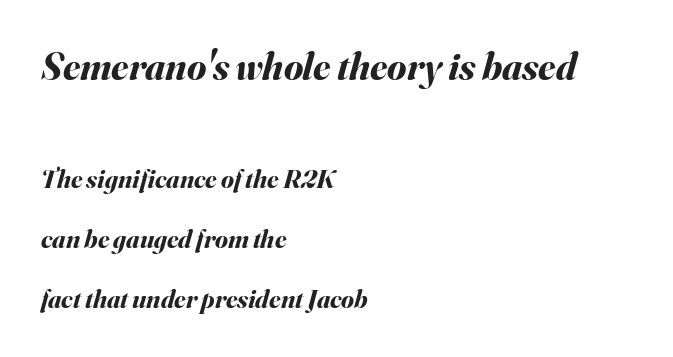
Q: Is the text bold? A: Yes.
Q: Is the text italic (slanted)? A: Yes, it leans right by about 16 degrees.
Q: Is the text underlined? A: No.
Q: How is the paragraph aligned? A: Left-aligned.
Q: Is the spacing between letters normal or unusually wide? A: Normal.
Q: Is the spacing between lines tight, normal or loose? A: Loose.
Q: Which block of text is set in a larger size, the first (top) or the second (bottom)? A: The first (top) one.
Q: Width (condensed, normal, or wide)? A: Normal.
Q: Stroke contrast? A: Medium.
Q: x-height? A: Small.
Q: Monospaced? A: No.
